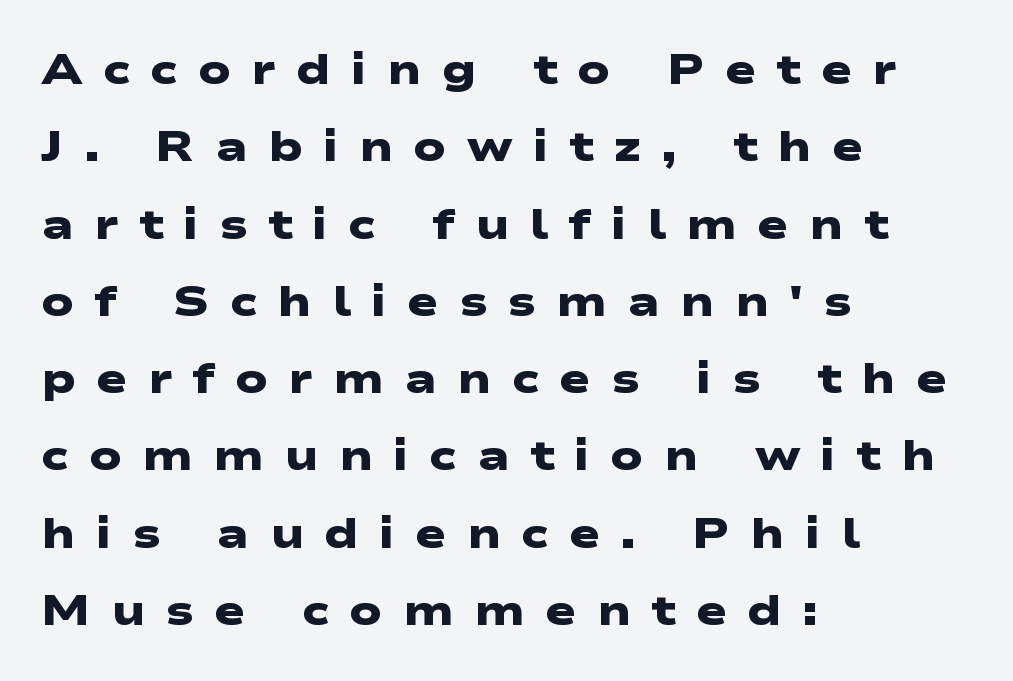
The specimen omits any rule beneath the text block's lines. Inter-character spacing is expanded well beyond the font's built-in metrics. Does the type have serifs? No, each stem ends abruptly. Bold? Absolutely — the strokes are thick and heavy. One-word summary of the alignment: left. This sample has the flowing, uneven cadence of proportional lettering.
